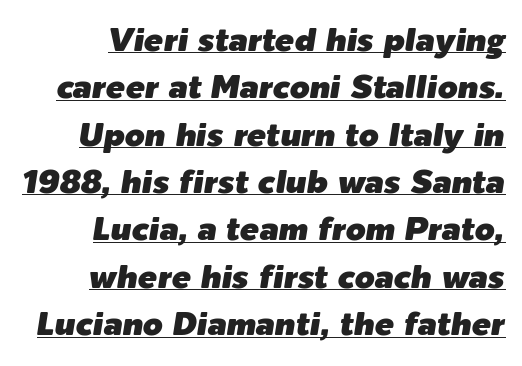
{"italic": "yes", "lean": "right", "slant_degrees": 9, "width": "normal", "stroke_contrast": "low", "x_height": "medium", "monospaced": "no", "underline": "yes", "align": "right", "line_spacing": "normal", "line_spacing_ratio": 1.48, "letter_spacing": "normal", "letter_spacing_em": 0.0, "glyph_px": 32}
